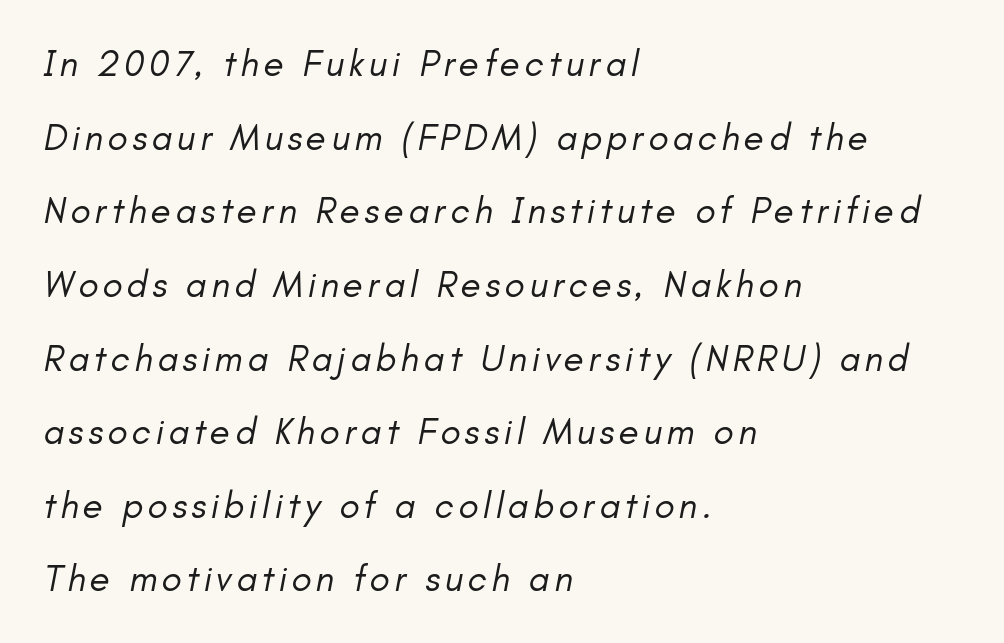
Think of a printed novel: that variable character pitch is what you see here. On a weight scale, this lands at 450 or below. Descenders are the only things crossing below the line. The paragraph has a hard left edge and a soft right edge.
